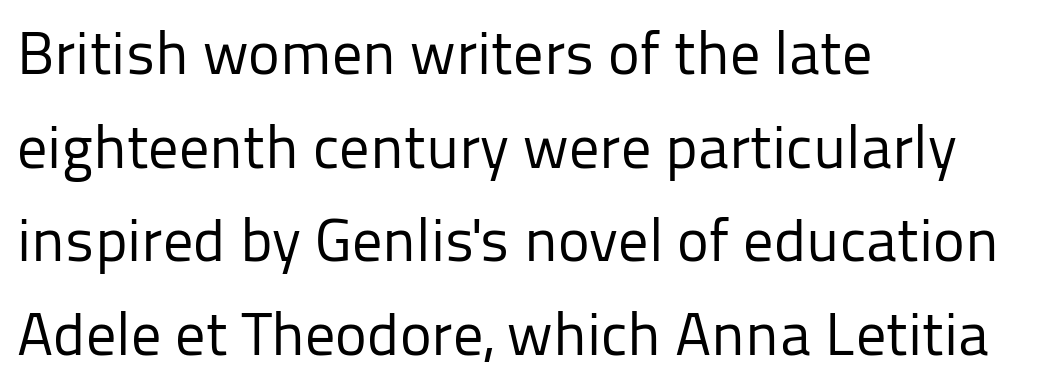
The image shows 60 px regular-weight sans-serif type, upright; set left-aligned, normal line spacing (1.56x), normal letter spacing, not underlined; low stroke contrast and a medium x-height.
